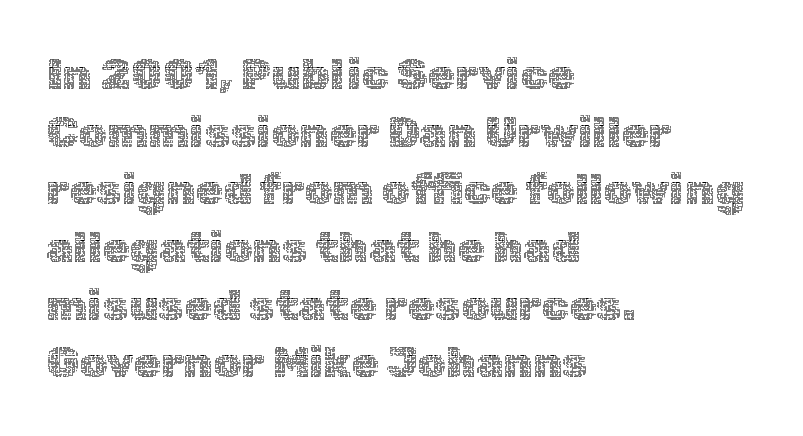
Q: Is the text bold? A: No.
Q: Is the text italic (slanted)? A: No, it is upright.
Q: Is the text underlined? A: No.
Q: How is the paragraph aligned? A: Left-aligned.
Q: Is the spacing between letters normal or unusually wide? A: Normal.
Q: Is the spacing between lines tight, normal or loose? A: Normal.
Q: Width (condensed, normal, or wide)? A: Normal.
Q: x-height? A: Medium.
Q: Monospaced? A: No.
